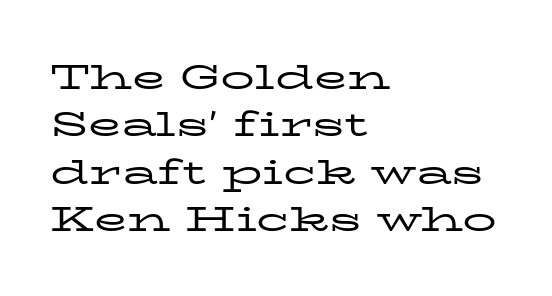
Q: Is the text bold? A: No.
Q: Is the text italic (slanted)? A: No, it is upright.
Q: Is the typeface a serif or a sans-serif typeface? A: Serif.
Q: Is the text underlined? A: No.
Q: How is the paragraph aligned? A: Left-aligned.
Q: Is the spacing between letters normal or unusually wide? A: Normal.
Q: Is the spacing between lines tight, normal or loose? A: Normal.
Q: Width (condensed, normal, or wide)? A: Wide.
Q: Stroke contrast? A: Low.
Q: x-height? A: Medium.
Q: Monospaced? A: No.
